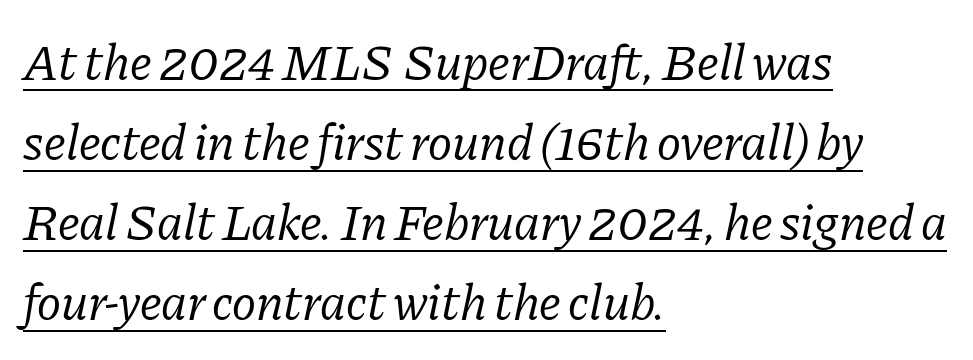
The letters advance in unequal steps, a hallmark of proportional type. What's the leading like? Ordinary, nothing unusual. The letters carry serifs — small finishing strokes at the ends of their stems. The face used here has a pronounced slope to its letters.
